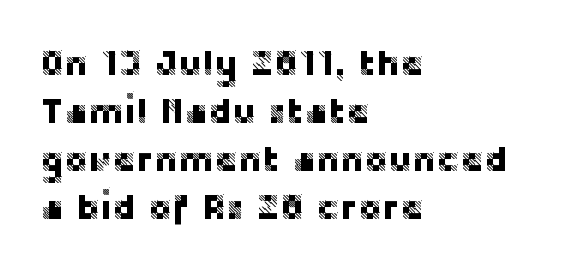
The image shows 36 px sans-serif type, upright; set left-aligned, normal line spacing (1.33x), normal letter spacing, not underlined; low stroke contrast and a large x-height.
